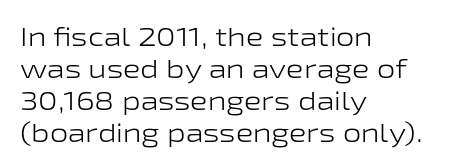
Q: Is the text bold? A: No.
Q: Is the text italic (slanted)? A: No, it is upright.
Q: Is the text underlined? A: No.
Q: How is the paragraph aligned? A: Left-aligned.
Q: Is the spacing between letters normal or unusually wide? A: Normal.
